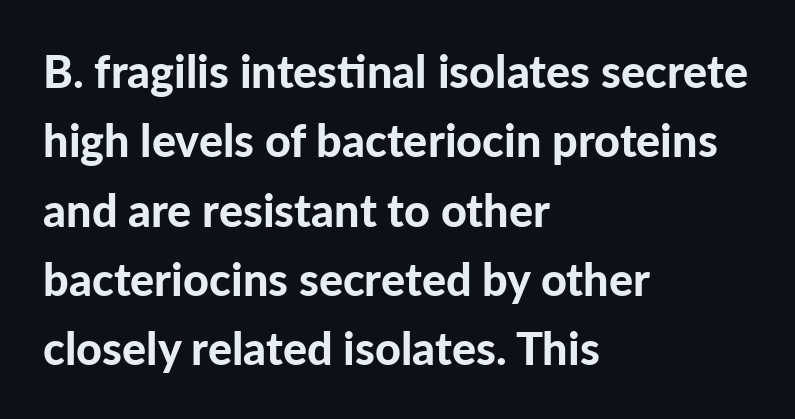
{"serif": "no", "italic": "no", "bold": "yes", "weight": "bold", "width": "normal", "stroke_contrast": "low", "x_height": "medium", "monospaced": "no", "underline": "no", "align": "left", "line_spacing": "normal", "line_spacing_ratio": 1.54, "letter_spacing": "normal", "letter_spacing_em": 0.0, "glyph_px": 45}
